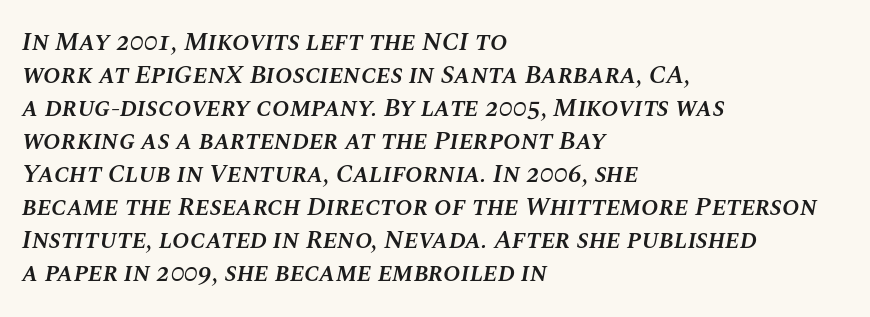
Short note: letters normally spaced. Moderately thickened strokes mark this as semibold type. In terms of leading, this rendering sits right in the middle. Horizontally, the lines are justified to the leading edge only.
